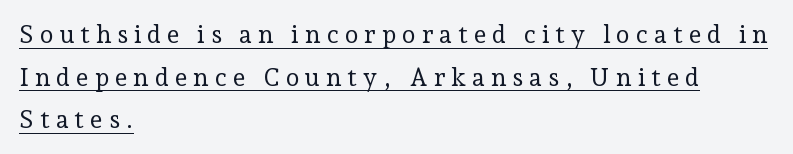
Q: Is the text bold? A: No.
Q: Is the text italic (slanted)? A: No, it is upright.
Q: Is the text underlined? A: Yes.
Q: How is the paragraph aligned? A: Left-aligned.
Q: Is the spacing between letters normal or unusually wide? A: Unusually wide.
